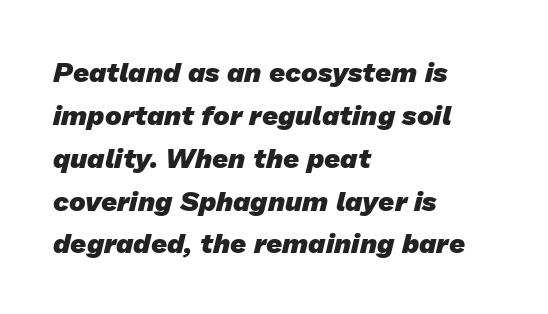
{"serif": "no", "bold": "yes", "weight": "heavy", "width": "normal", "stroke_contrast": "low", "x_height": "medium", "monospaced": "no", "underline": "no", "align": "left", "line_spacing": "normal", "line_spacing_ratio": 1.53, "letter_spacing": "normal", "letter_spacing_em": 0.0, "glyph_px": 28}
